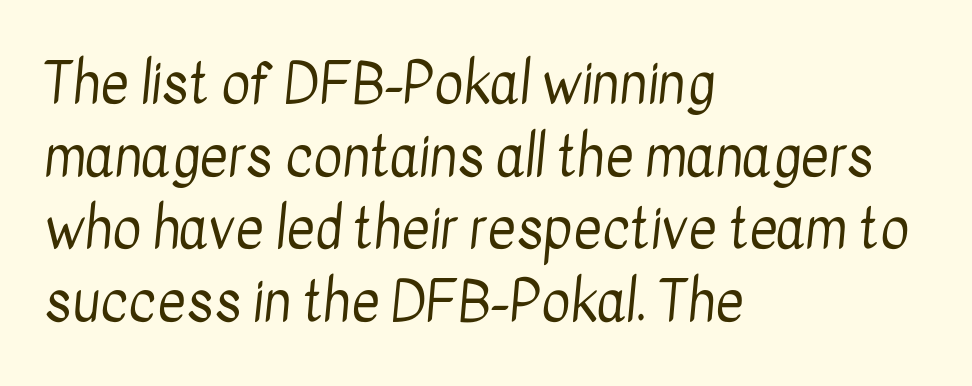
{"serif": "no", "bold": "no", "weight": "regular", "width": "condensed", "stroke_contrast": "low", "x_height": "medium", "monospaced": "no", "underline": "no", "align": "left", "line_spacing": "normal", "line_spacing_ratio": 1.32, "letter_spacing": "normal", "letter_spacing_em": 0.0, "glyph_px": 55}
